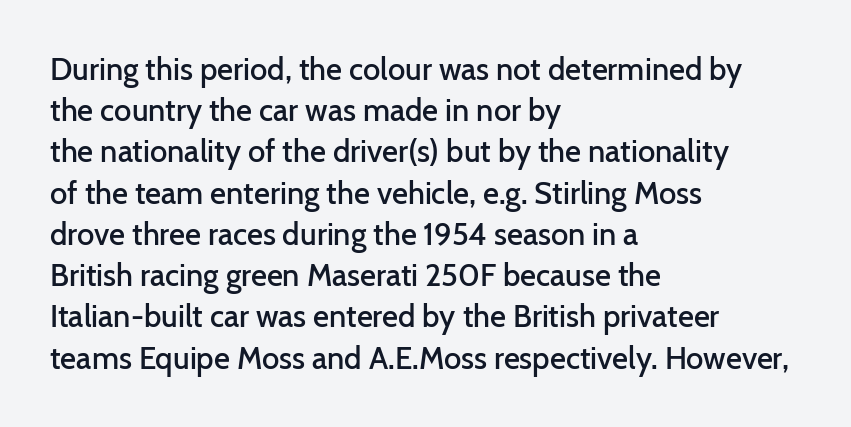
A typesetter would call this proportional, since set widths differ per character. The glyphs are unaccompanied by any horizontal stroke below them. This rendering uses left alignment, leaving the right contour irregular. This is the in-between weight designers call semibold or demi. Is there much room between lines? A standard amount, neither cramped nor airy. This sample uses an upright cut, with every glyph sitting square on the baseline.
